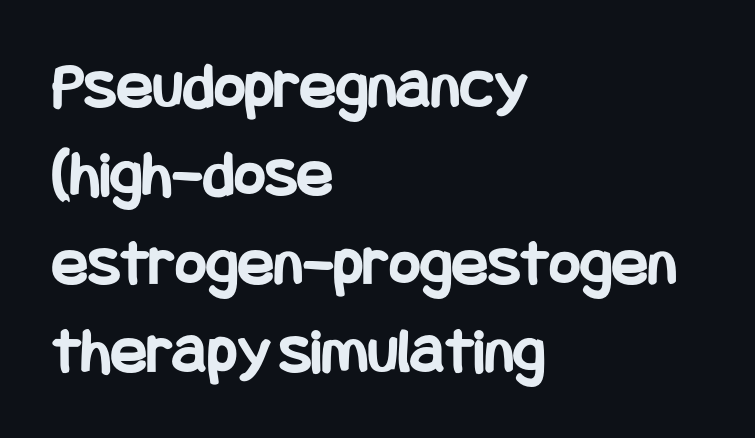
The image shows 67 px bold, condensed sans-serif type, upright; set left-aligned, normal line spacing (1.32x), normal letter spacing, not underlined; low stroke contrast and a large x-height.
